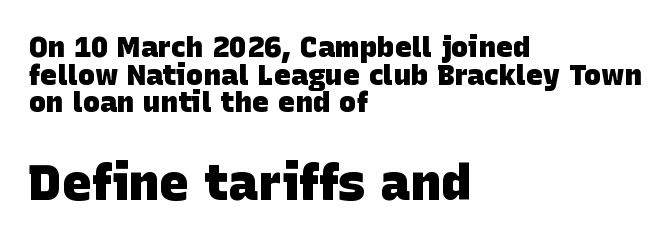
{"serif": "no", "bold": "yes", "weight": "heavy", "width": "normal", "stroke_contrast": "low", "x_height": "large", "monospaced": "no", "underline": "no", "align": "left", "line_spacing": "tight", "line_spacing_ratio": 0.95, "letter_spacing": "normal", "letter_spacing_em": 0.0, "larger_block": "second", "size_ratio": 1.72, "glyph_px": 50}
